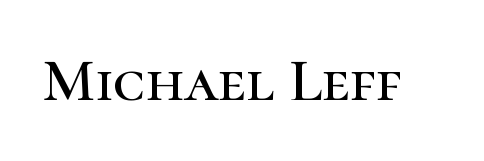
The image shows 61 px serif type, upright; set normal letter spacing, not underlined; high stroke contrast and a medium x-height.
